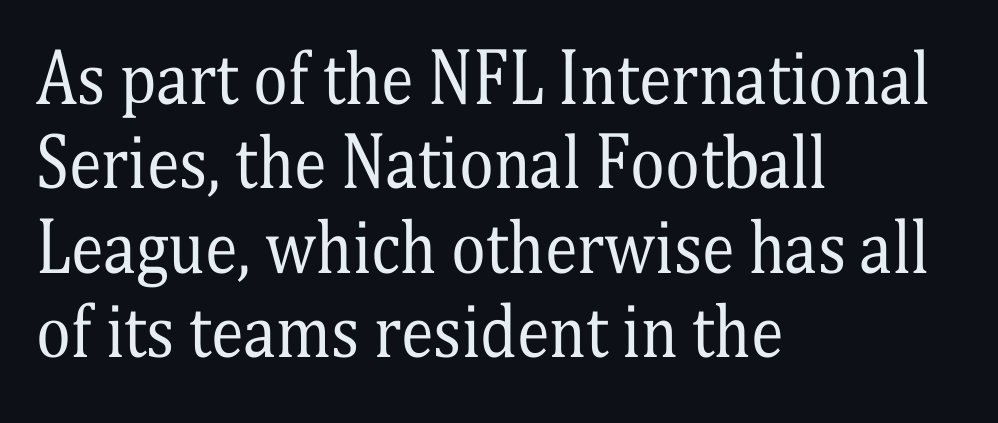
Q: Is the text bold? A: No.
Q: Is the text italic (slanted)? A: No, it is upright.
Q: Is the typeface a serif or a sans-serif typeface? A: Serif.
Q: Is the text underlined? A: No.
Q: How is the paragraph aligned? A: Left-aligned.
Q: Is the spacing between letters normal or unusually wide? A: Normal.
Q: Is the spacing between lines tight, normal or loose? A: Normal.
Q: Width (condensed, normal, or wide)? A: Condensed.
Q: Stroke contrast? A: Medium.
Q: x-height? A: Medium.
Q: Monospaced? A: No.
